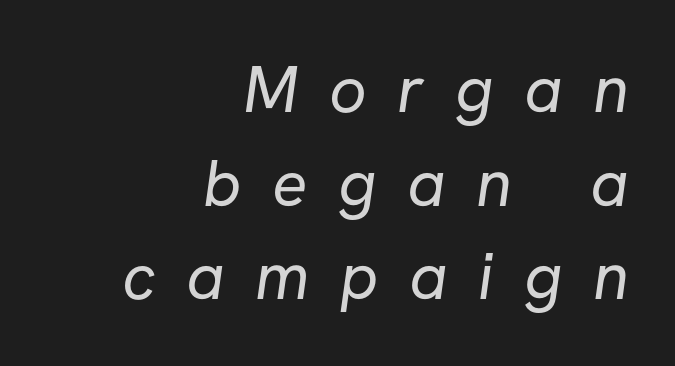
{"serif": "no", "bold": "no", "weight": "regular", "width": "normal", "stroke_contrast": "low", "x_height": "medium", "monospaced": "no", "underline": "no", "align": "right", "line_spacing": "normal", "line_spacing_ratio": 1.42, "letter_spacing": "wide", "letter_spacing_em": 0.46, "glyph_px": 66}
